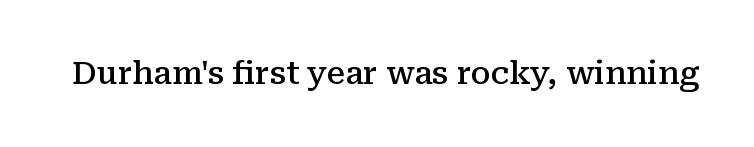
The image shows 31 px semibold serif type, upright; set normal letter spacing, not underlined; medium stroke contrast and a medium x-height.
